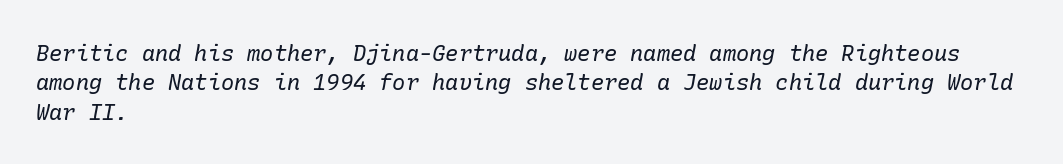
Q: Is the text bold? A: No.
Q: Is the text italic (slanted)? A: Yes, it leans right by about 10 degrees.
Q: Is the text underlined? A: No.
Q: How is the paragraph aligned? A: Left-aligned.
Q: Is the spacing between letters normal or unusually wide? A: Normal.
Q: Is the spacing between lines tight, normal or loose? A: Normal.
